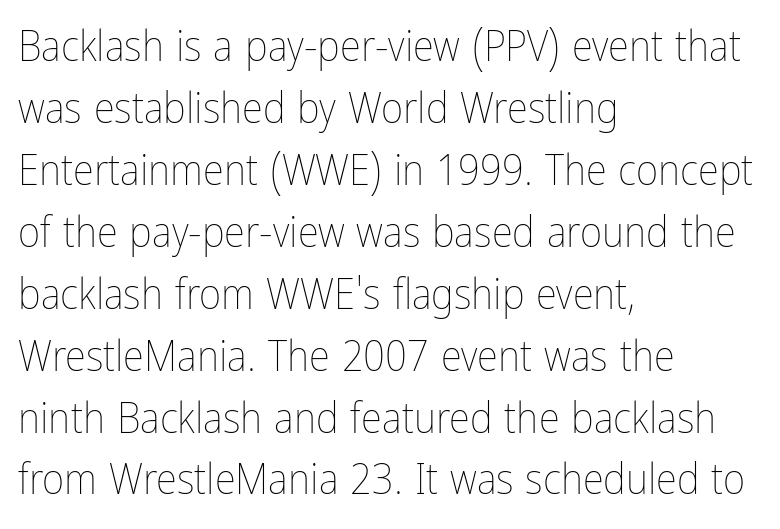
The image shows 43 px thin, condensed type, upright; set left-aligned, normal line spacing (1.44x), normal letter spacing, not underlined; low stroke contrast and a medium x-height.
